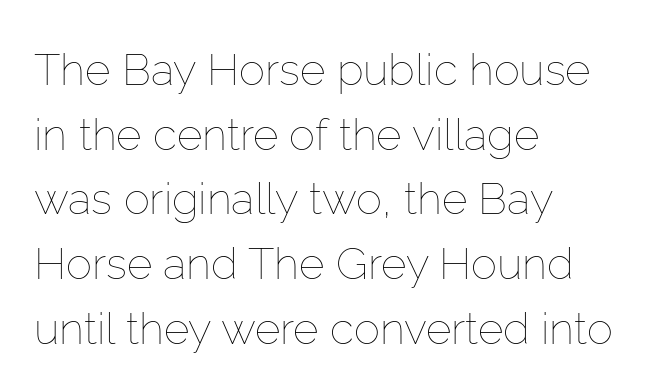
Q: Is the text bold? A: No.
Q: Is the text italic (slanted)? A: No, it is upright.
Q: Is the text underlined? A: No.
Q: How is the paragraph aligned? A: Left-aligned.
Q: Is the spacing between letters normal or unusually wide? A: Normal.
Q: Is the spacing between lines tight, normal or loose? A: Normal.
Q: Width (condensed, normal, or wide)? A: Normal.
Q: Stroke contrast? A: Low.
Q: x-height? A: Medium.
Q: Monospaced? A: No.
